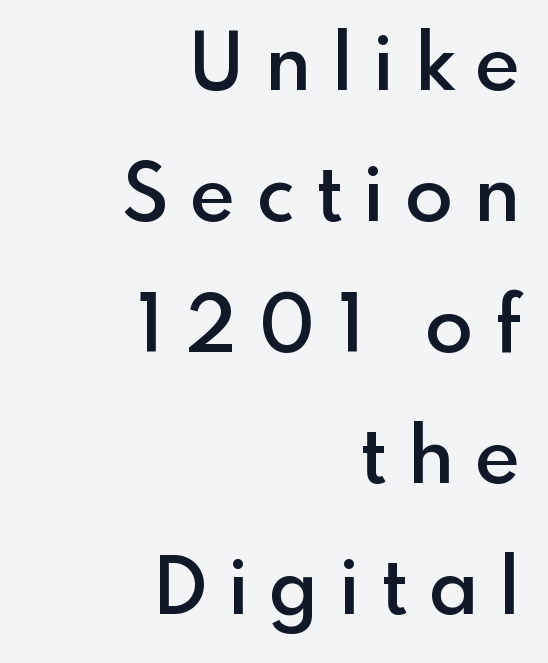
Q: Is the text bold? A: Semi-bold.
Q: Is the text italic (slanted)? A: No, it is upright.
Q: Is the typeface a serif or a sans-serif typeface? A: Sans-serif.
Q: Is the text underlined? A: No.
Q: How is the paragraph aligned? A: Right-aligned.
Q: Is the spacing between letters normal or unusually wide? A: Unusually wide.
Q: Is the spacing between lines tight, normal or loose? A: Normal.
Q: Width (condensed, normal, or wide)? A: Normal.
Q: x-height? A: Small.
Q: Monospaced? A: No.
